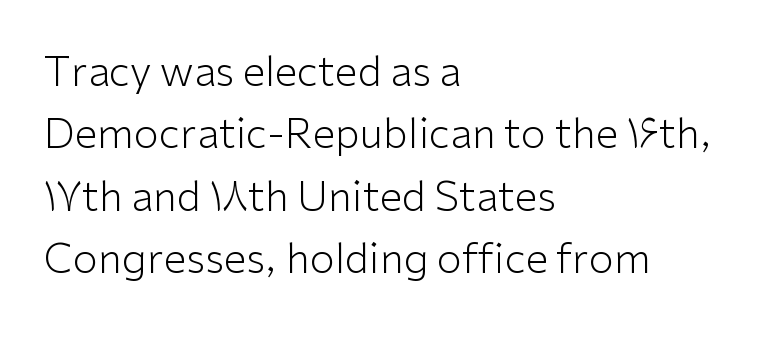
Q: Is the text bold? A: No.
Q: Is the text italic (slanted)? A: No, it is upright.
Q: Is the typeface a serif or a sans-serif typeface? A: Sans-serif.
Q: Is the text underlined? A: No.
Q: How is the paragraph aligned? A: Left-aligned.
Q: Is the spacing between letters normal or unusually wide? A: Normal.
Q: Is the spacing between lines tight, normal or loose? A: Normal.
Q: Width (condensed, normal, or wide)? A: Normal.
Q: Stroke contrast? A: Low.
Q: x-height? A: Medium.
Q: Monospaced? A: No.
